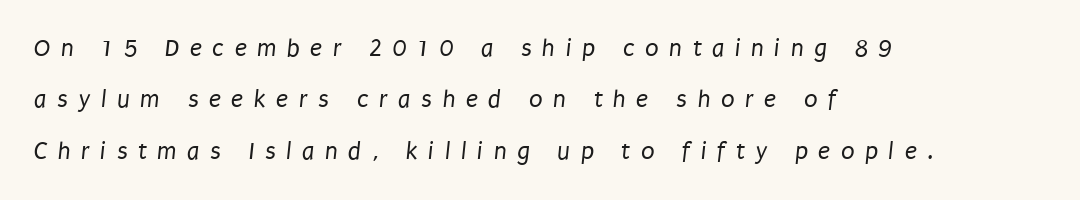
{"bold": "no", "underline": "no", "align": "left", "line_spacing": "loose", "line_spacing_ratio": 2.06, "letter_spacing": "wide", "letter_spacing_em": 0.42, "glyph_px": 25}
